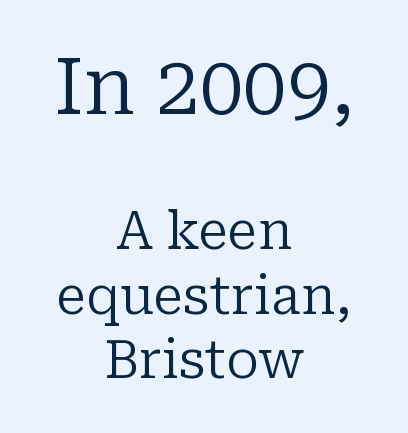
Q: Is the text bold? A: No.
Q: Is the text italic (slanted)? A: No, it is upright.
Q: Is the typeface a serif or a sans-serif typeface? A: Serif.
Q: Is the text underlined? A: No.
Q: How is the paragraph aligned? A: Centered.
Q: Is the spacing between letters normal or unusually wide? A: Normal.
Q: Which block of text is set in a larger size, the first (top) or the second (bottom)? A: The first (top) one.
Q: Width (condensed, normal, or wide)? A: Normal.
Q: Stroke contrast? A: Low.
Q: x-height? A: Medium.
Q: Monospaced? A: No.
